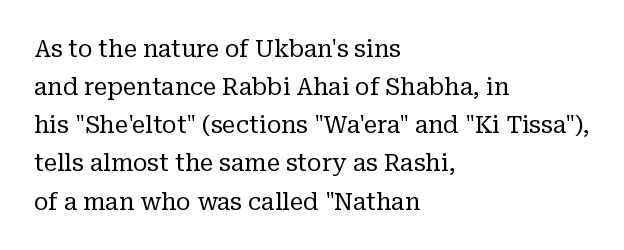
Is there much room between lines? A standard amount, neither cramped nor airy. A roman cut, with each character standing at attention. How are the letters spaced? Ordinarily, with no added tracking. This rendering features lettering with no underline. The paragraph shown leans on its left margin. The weight tops out at a normal text grade.
